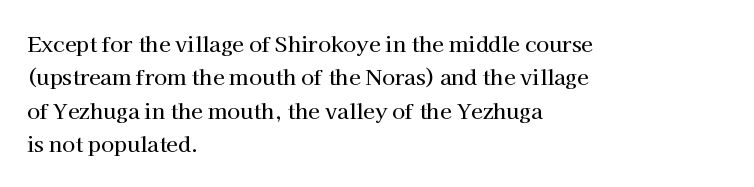
{"italic": "no", "underline": "no", "align": "left", "line_spacing": "normal", "line_spacing_ratio": 1.59, "letter_spacing": "normal", "letter_spacing_em": 0.0, "glyph_px": 21}
